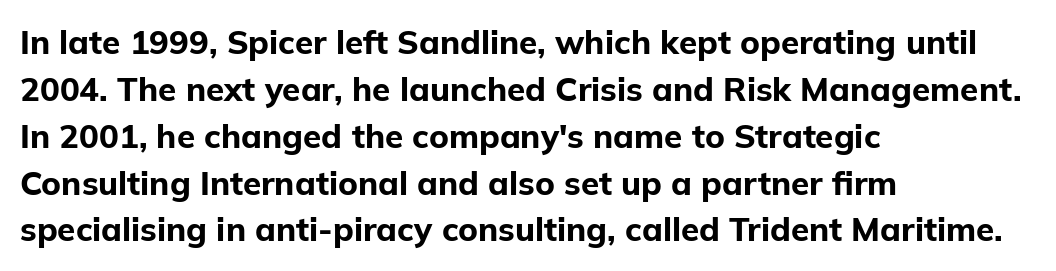
{"serif": "no", "italic": "no", "bold": "yes", "weight": "bold", "width": "normal", "stroke_contrast": "low", "x_height": "medium", "monospaced": "no", "underline": "no", "align": "left", "line_spacing": "normal", "line_spacing_ratio": 1.42, "letter_spacing": "normal", "letter_spacing_em": 0.0, "glyph_px": 33}
